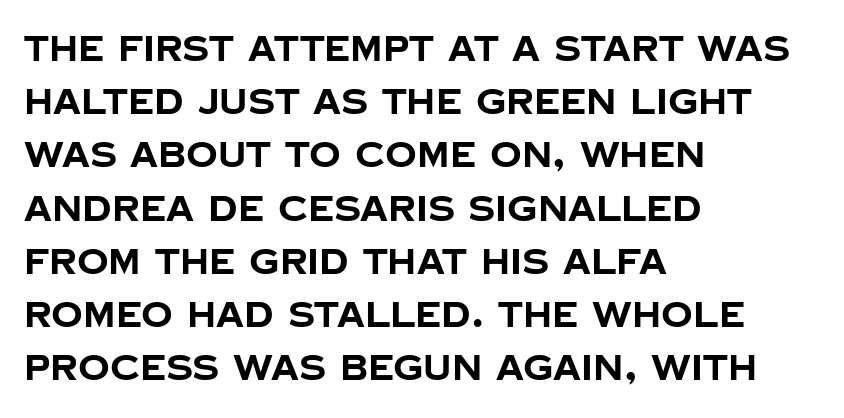
{"serif": "no", "italic": "no", "bold": "yes", "weight": "bold", "width": "normal", "stroke_contrast": "low", "x_height": "large", "monospaced": "no", "underline": "no", "align": "left", "line_spacing": "normal", "line_spacing_ratio": 1.52, "letter_spacing": "normal", "letter_spacing_em": 0.0, "glyph_px": 35}
